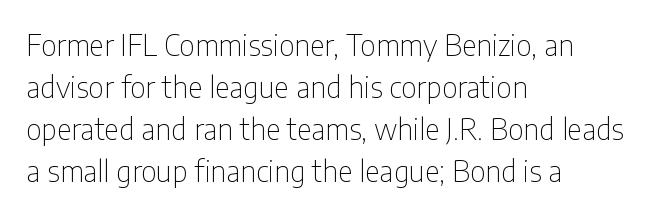
{"serif": "no", "italic": "no", "bold": "no", "weight": "thin", "width": "condensed", "stroke_contrast": "low", "x_height": "medium", "monospaced": "no", "underline": "no", "align": "left", "line_spacing": "normal", "line_spacing_ratio": 1.45, "letter_spacing": "normal", "letter_spacing_em": 0.0, "glyph_px": 29}
